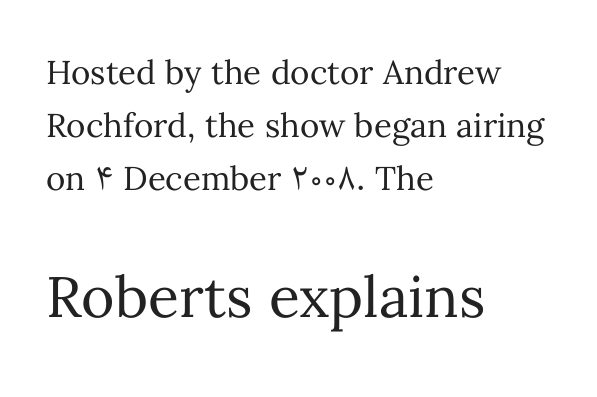
{"italic": "no", "bold": "no", "weight": "regular", "width": "normal", "stroke_contrast": "medium", "x_height": "medium", "monospaced": "no", "underline": "no", "align": "left", "line_spacing": "normal", "line_spacing_ratio": 1.61, "letter_spacing": "normal", "letter_spacing_em": 0.0, "larger_block": "second", "size_ratio": 1.73, "glyph_px": 57}
